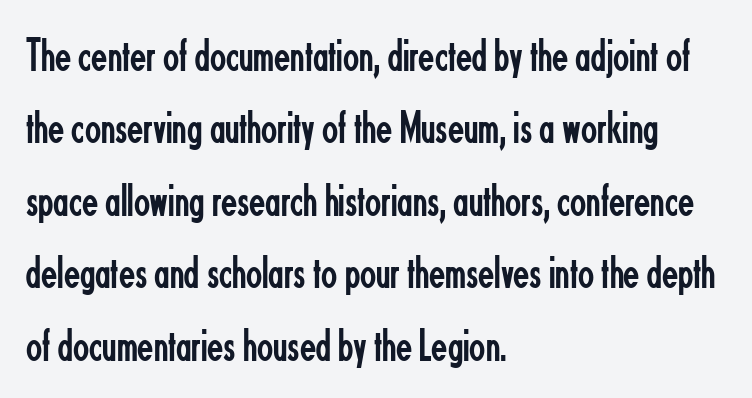
Q: Is the text bold? A: No.
Q: Is the text italic (slanted)? A: No, it is upright.
Q: Is the typeface a serif or a sans-serif typeface? A: Sans-serif.
Q: Is the text underlined? A: No.
Q: How is the paragraph aligned? A: Left-aligned.
Q: Is the spacing between letters normal or unusually wide? A: Normal.
Q: Is the spacing between lines tight, normal or loose? A: Normal.
Q: Width (condensed, normal, or wide)? A: Condensed.
Q: Stroke contrast? A: Low.
Q: x-height? A: Small.
Q: Monospaced? A: No.
